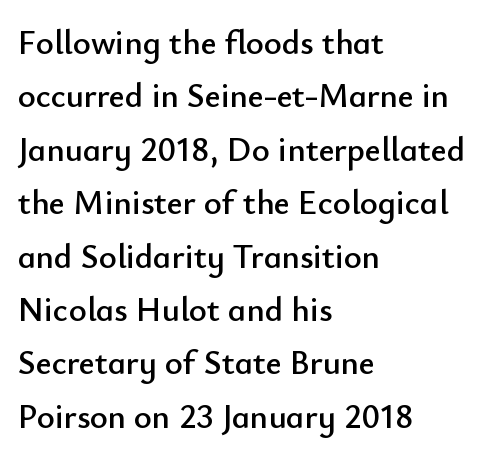
The image shows 34 px sans-serif type, upright; set left-aligned, normal line spacing (1.57x), normal letter spacing, not underlined; low stroke contrast and a small x-height.
